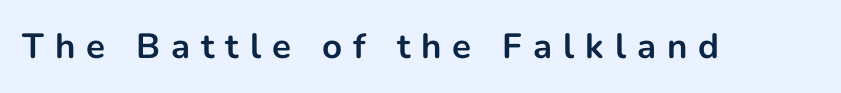
{"serif": "no", "italic": "no", "bold": "yes", "weight": "bold", "width": "normal", "stroke_contrast": "low", "x_height": "medium", "monospaced": "no", "underline": "no", "letter_spacing": "wide", "letter_spacing_em": 0.31, "glyph_px": 35}
